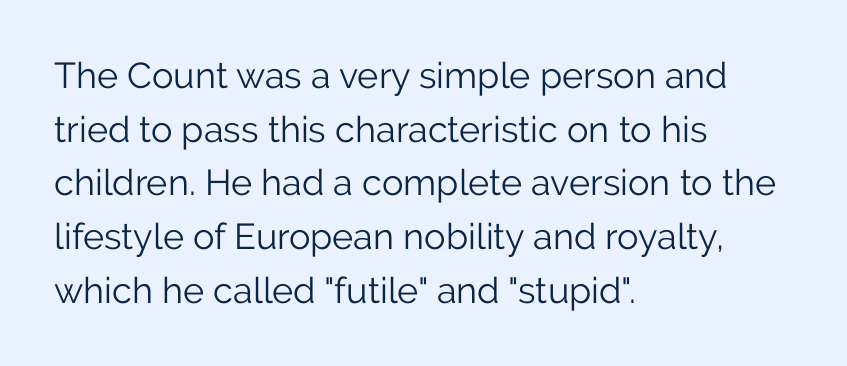
Q: Is the text bold? A: No.
Q: Is the text italic (slanted)? A: No, it is upright.
Q: Is the typeface a serif or a sans-serif typeface? A: Sans-serif.
Q: Is the text underlined? A: No.
Q: How is the paragraph aligned? A: Left-aligned.
Q: Is the spacing between letters normal or unusually wide? A: Normal.
Q: Is the spacing between lines tight, normal or loose? A: Normal.
Q: Width (condensed, normal, or wide)? A: Normal.
Q: Stroke contrast? A: Low.
Q: x-height? A: Medium.
Q: Monospaced? A: No.
